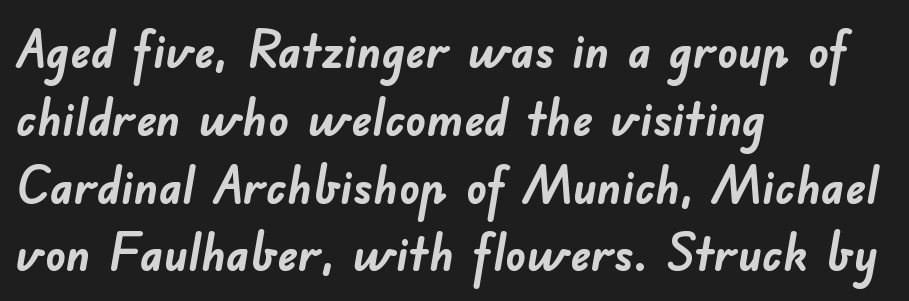
The image shows 51 px semibold sans-serif type; set left-aligned, normal line spacing (1.33x), normal letter spacing, not underlined; low stroke contrast and a small x-height.
